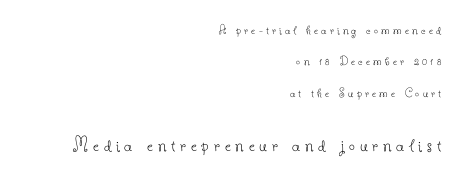
The image shows 21 px text type, upright; set right-aligned, loose line spacing (2.24x), unusually wide letter spacing (+0.23 em), not underlined; the second (bottom) block is 1.5x larger.
